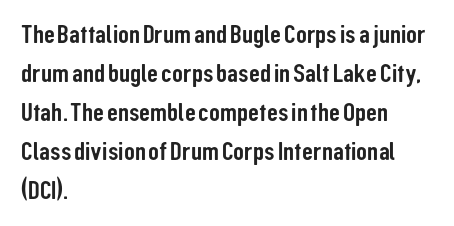
This block has exactly the height ordinary leading produces. The specimen reads as upright at a glance. Letters rest on an invisible, unmarked baseline. Compared with typical body copy, the letter spacing here is the same.
